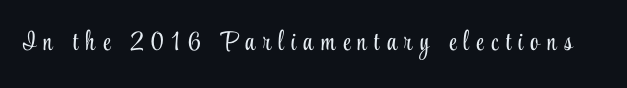
{"bold": "no", "underline": "no", "letter_spacing": "wide", "letter_spacing_em": 0.28, "glyph_px": 27}
